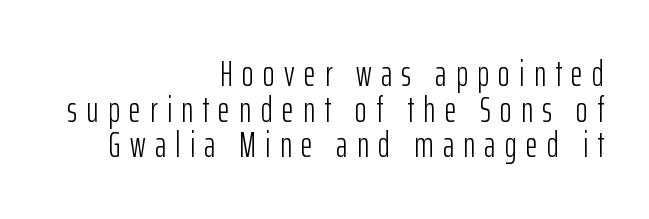
The face used here is a sans, in the tradition of grotesques and geometrics. Nothing heavy about these letters — not bold at all. Does the lettering tilt? It doesn't — this is upright. Compared with typical body copy, the letter spacing here is much looser. The space beneath each line is pristine and unruled. The rag falls on the left side of this text block.
